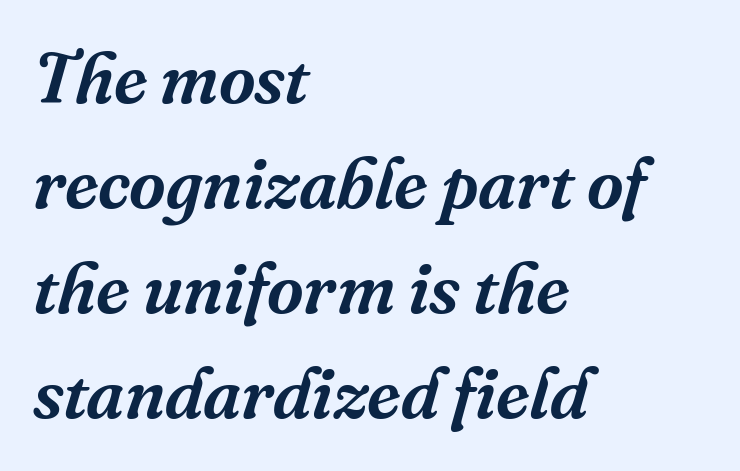
The image shows 71 px serif type, italic (leaning right); set left-aligned, normal line spacing (1.48x), normal letter spacing, not underlined; medium stroke contrast and a medium x-height.
